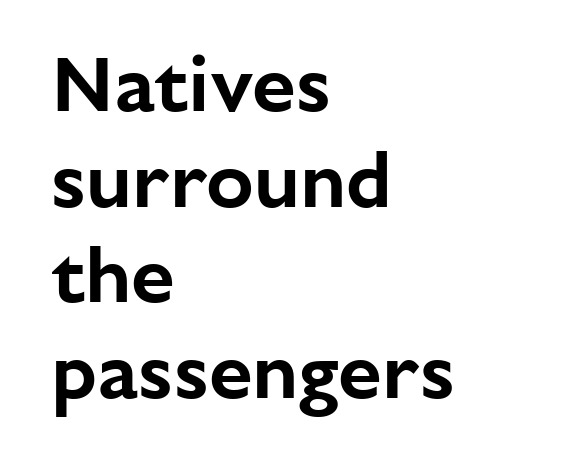
The image shows 79 px sans-serif type, upright; set left-aligned, line spacing 1.21x, normal letter spacing, not underlined; low stroke contrast and a medium x-height.
